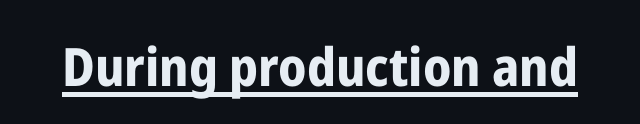
The image shows 53 px bold, condensed sans-serif type, upright; set normal letter spacing, underlined; low stroke contrast and a medium x-height.
